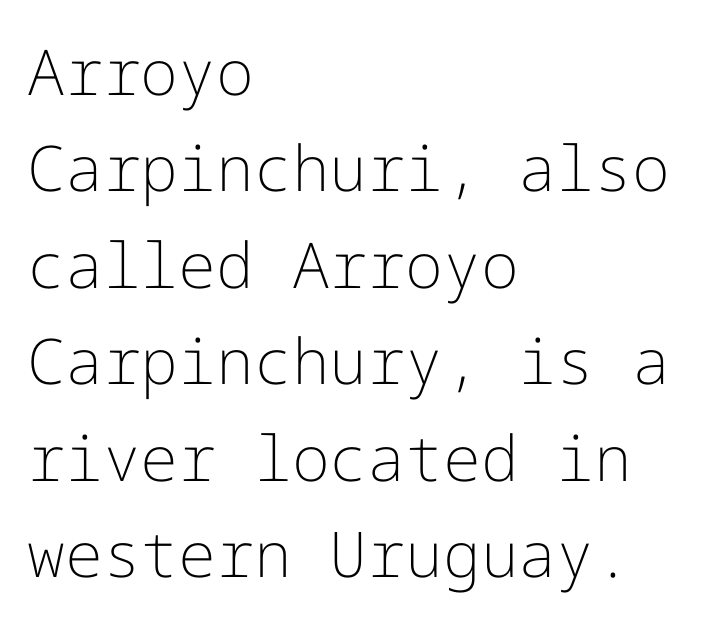
Lines of text with bare space underneath. The gaps between neighbouring characters are ordinary and unremarkable. Does the lettering tilt? It doesn't — this is upright. Short and long lines alike share a common starting point at left. This is sans-serif lettering, the kind often seen on screens and signage. Weight: in the light-to-regular range.
